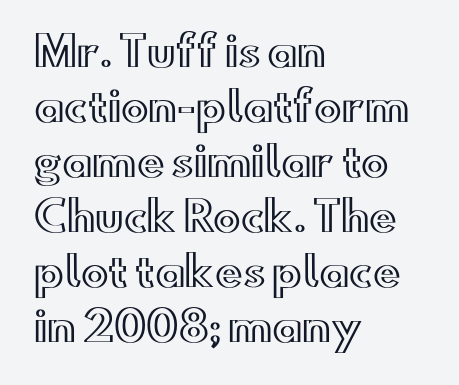
The image shows 41 px wide type, upright; set left-aligned, normal line spacing (1.34x), normal letter spacing, not underlined; a small x-height.
